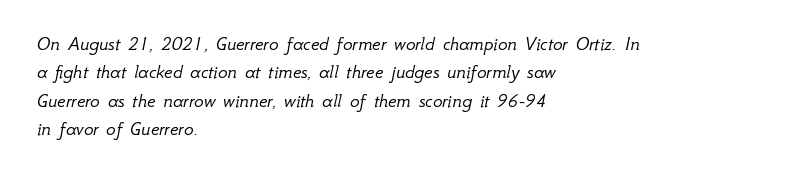
Q: Is the text bold? A: No.
Q: Is the text italic (slanted)? A: Yes, it leans right by about 12 degrees.
Q: Is the text underlined? A: No.
Q: How is the paragraph aligned? A: Left-aligned.
Q: Is the spacing between letters normal or unusually wide? A: Normal.
Q: Is the spacing between lines tight, normal or loose? A: Normal.
